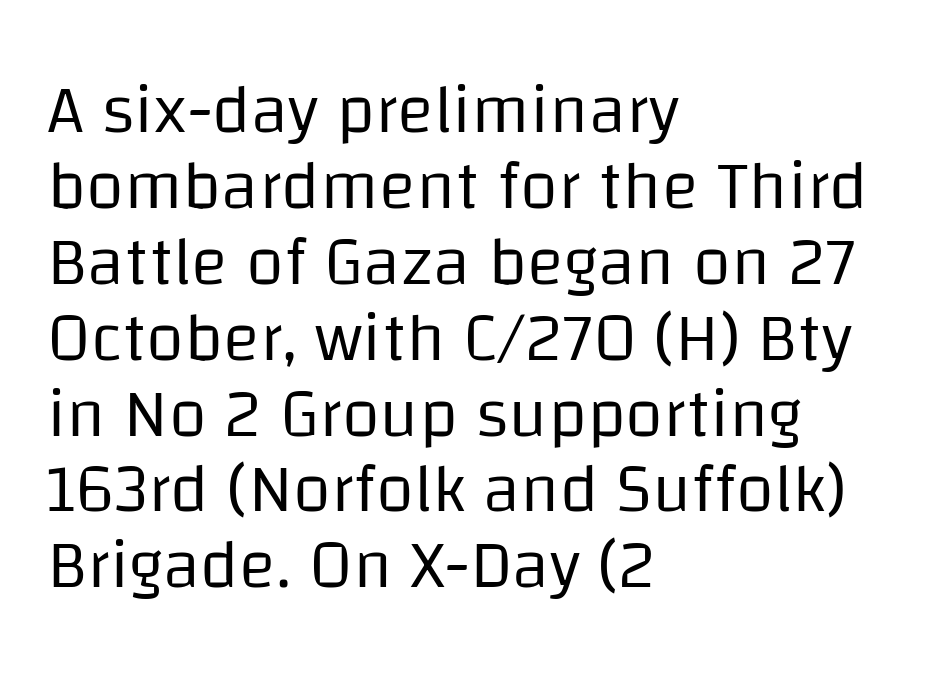
Q: Is the text bold? A: No.
Q: Is the text italic (slanted)? A: No, it is upright.
Q: Is the typeface a serif or a sans-serif typeface? A: Sans-serif.
Q: Is the text underlined? A: No.
Q: How is the paragraph aligned? A: Left-aligned.
Q: Is the spacing between letters normal or unusually wide? A: Normal.
Q: Is the spacing between lines tight, normal or loose? A: Tight.
Q: Width (condensed, normal, or wide)? A: Normal.
Q: Stroke contrast? A: Low.
Q: x-height? A: Large.
Q: Monospaced? A: No.
